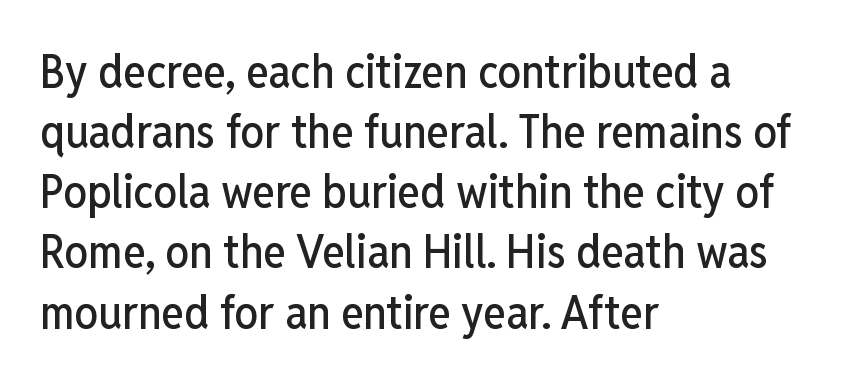
The image shows 47 px condensed sans-serif type, upright; set left-aligned, normal line spacing (1.28x), normal letter spacing, not underlined; low stroke contrast and a medium x-height.
